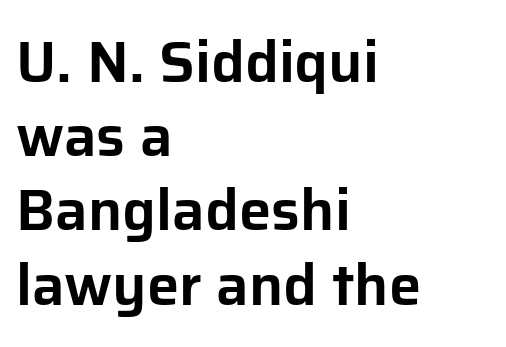
The image shows 58 px sans-serif type, upright; set left-aligned, normal line spacing (1.28x), normal letter spacing, not underlined; low stroke contrast and a medium x-height.
